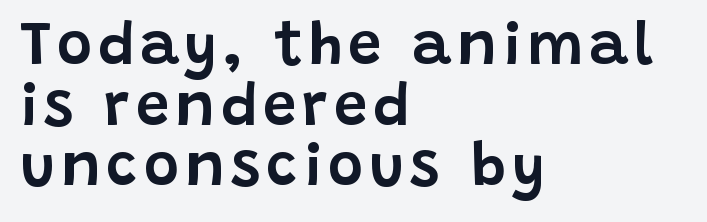
{"serif": "no", "italic": "no", "width": "normal", "stroke_contrast": "low", "x_height": "large", "monospaced": "no", "underline": "no", "align": "left", "line_spacing": "tight", "line_spacing_ratio": 1.01, "glyph_px": 60}
